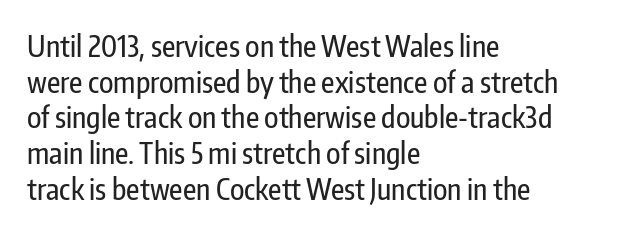
The image shows 29 px condensed sans-serif type, upright; set left-aligned, line spacing 1.23x, normal letter spacing, not underlined; low stroke contrast and a medium x-height.
